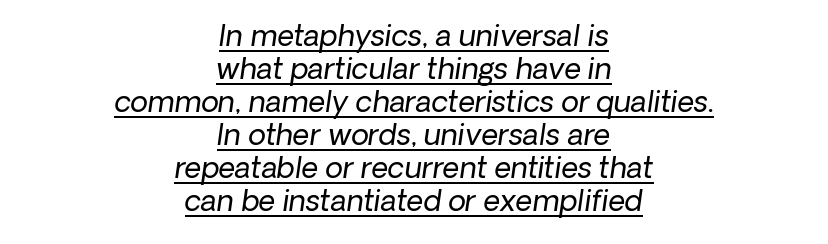
{"serif": "no", "bold": "no", "weight": "regular", "width": "normal", "stroke_contrast": "low", "x_height": "medium", "monospaced": "no", "underline": "yes", "align": "center", "line_spacing": "tight", "line_spacing_ratio": 1.14, "letter_spacing": "normal", "letter_spacing_em": 0.0, "glyph_px": 29}
